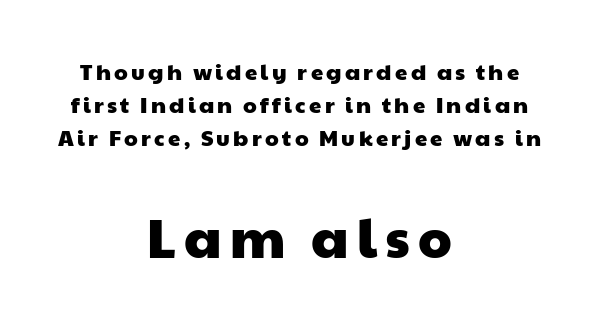
Regarding leading, the lines here are spaced in the standard way. This layout puts the modest block above and the oversized block below. Font category for this specimen: sans-serif. These lines stack symmetrically, like a column narrowing and widening about its center.
